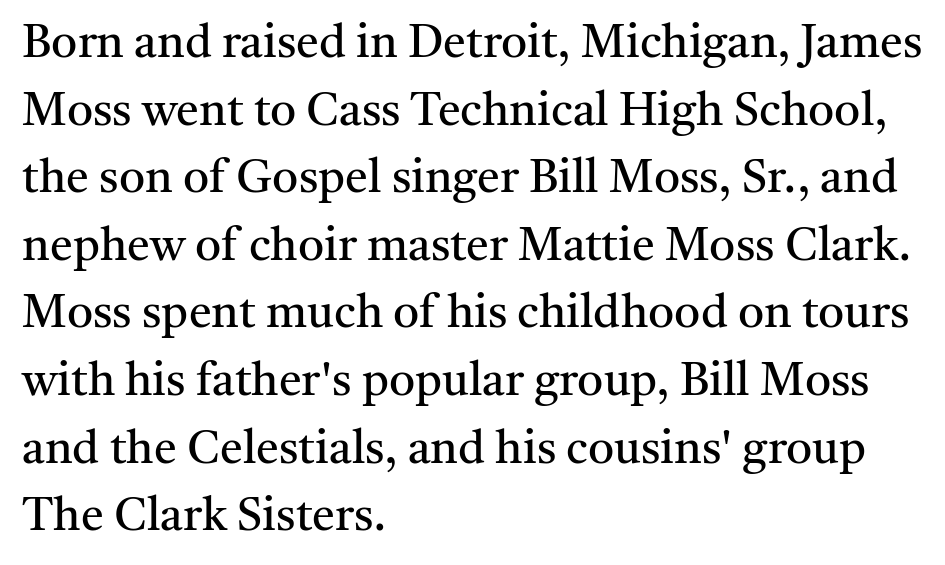
The image shows 46 px regular-weight serif type, upright; set left-aligned, normal line spacing (1.47x), normal letter spacing, not underlined; medium stroke contrast and a medium x-height.
